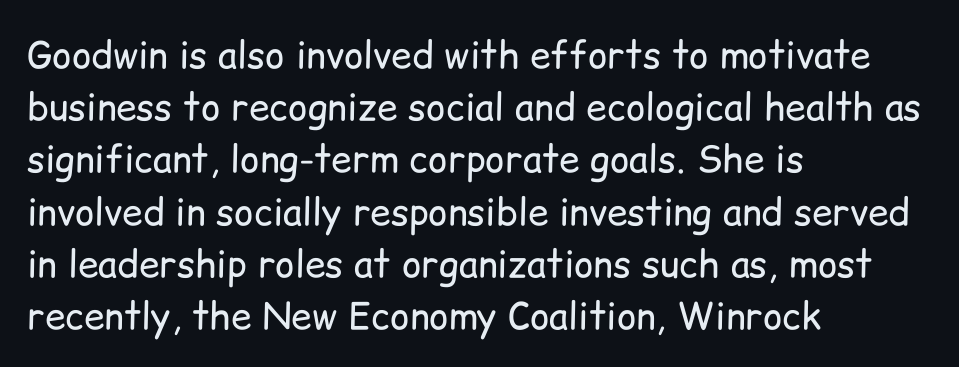
The image shows 37 px regular-weight sans-serif type, upright; set left-aligned, normal line spacing (1.41x), normal letter spacing, not underlined; low stroke contrast and a medium x-height.
